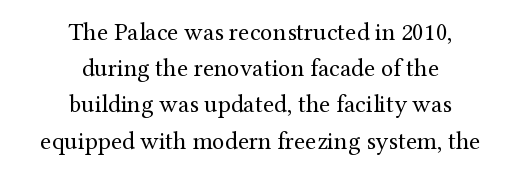
Q: Is the text bold? A: No.
Q: Is the text italic (slanted)? A: No, it is upright.
Q: Is the text underlined? A: No.
Q: How is the paragraph aligned? A: Centered.
Q: Is the spacing between letters normal or unusually wide? A: Normal.
Q: Is the spacing between lines tight, normal or loose? A: Normal.
